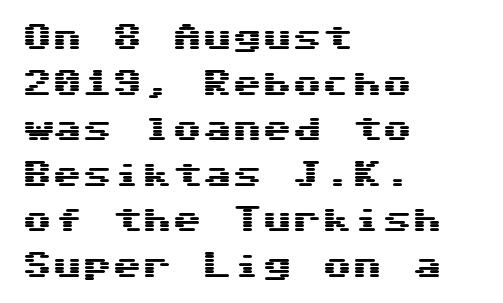
The glyphs are unaccompanied by any horizontal stroke below them. The designer left line spacing at the default. Horizontal alignment here is leftward, the default for most running prose. Is the letter spacing exaggerated? No — it looks like the ordinary default. The text was rendered using a sans face with plain stroke endings.
